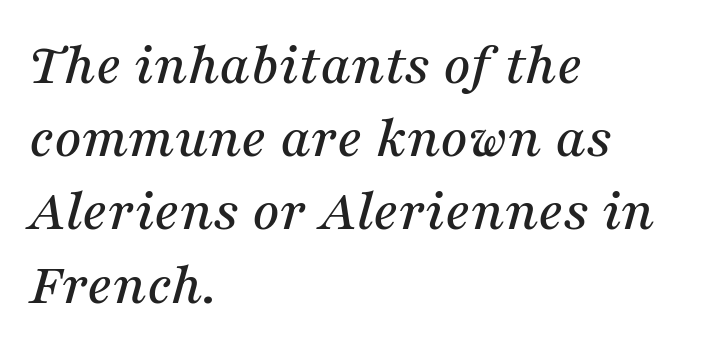
The type family on display is of the serif kind. The glyphs are unaccompanied by any horizontal stroke below them. Tracking value appears to be zero — textbook default spacing. This sample has the flowing, uneven cadence of proportional lettering.
